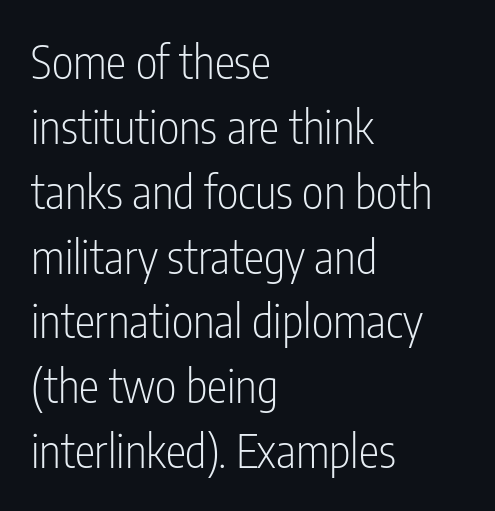
The rendering anchors every line to the left-hand side. The font is comparable to plain body text, perhaps lighter. Decoration check: the copy has no underline. Upright lettering throughout. This block has exactly the height ordinary leading produces.
